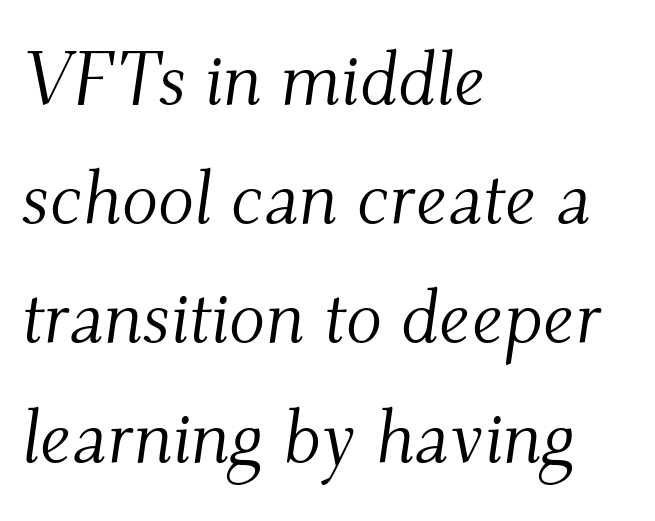
Q: Is the text bold? A: No.
Q: Is the text italic (slanted)? A: Yes, it leans right by about 9 degrees.
Q: Is the typeface a serif or a sans-serif typeface? A: Serif.
Q: Is the text underlined? A: No.
Q: How is the paragraph aligned? A: Left-aligned.
Q: Is the spacing between letters normal or unusually wide? A: Normal.
Q: Is the spacing between lines tight, normal or loose? A: Normal.
Q: Width (condensed, normal, or wide)? A: Normal.
Q: Stroke contrast? A: Medium.
Q: x-height? A: Small.
Q: Monospaced? A: No.
